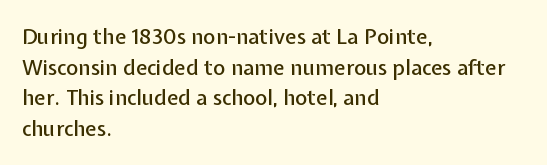
Style check: upright. Quick note: interline space is typical. This sample uses plain, unmodified letter spacing. In CSS terms this would be text-align: left.
